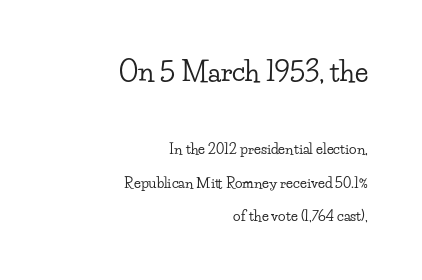
The image shows 27 px text type, upright; set right-aligned, loose line spacing (2.39x), normal letter spacing, not underlined; the first (top) block is 1.93x larger.
